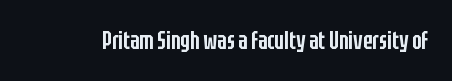
{"italic": "no", "bold": "semi", "underline": "no", "letter_spacing": "normal", "letter_spacing_em": 0.0, "glyph_px": 25}
